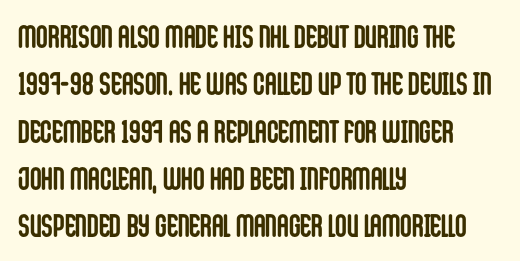
Q: Is the text bold? A: Yes.
Q: Is the text italic (slanted)? A: No, it is upright.
Q: Is the typeface a serif or a sans-serif typeface? A: Sans-serif.
Q: Is the text underlined? A: No.
Q: How is the paragraph aligned? A: Left-aligned.
Q: Is the spacing between letters normal or unusually wide? A: Normal.
Q: Is the spacing between lines tight, normal or loose? A: Normal.
Q: Width (condensed, normal, or wide)? A: Condensed.
Q: Stroke contrast? A: Low.
Q: x-height? A: Large.
Q: Monospaced? A: No.
